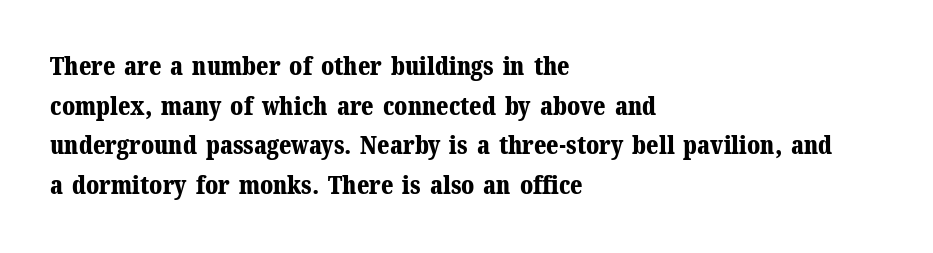
The words here are not underlined. Glyph-to-glyph distance matches everyday printed text. The rows are spaced the way most documents space them. The lettering holds an erect, upright posture throughout. Heavy-handed strokes throughout: this text is bold. Which margin do the lines hug? The left one — the right edge is uneven.
